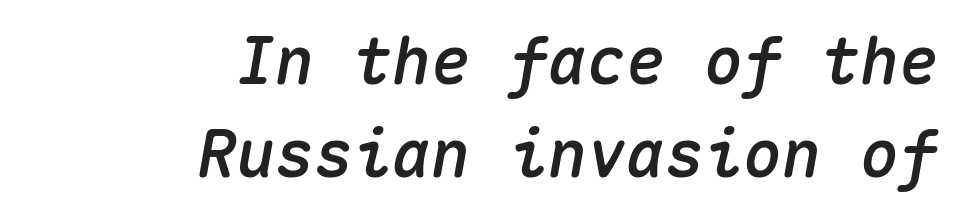
{"italic": "yes", "lean": "right", "slant_degrees": 10, "width": "normal", "stroke_contrast": "medium", "x_height": "medium", "monospaced": "yes", "underline": "no", "align": "right", "line_spacing": "normal", "line_spacing_ratio": 1.43, "letter_spacing": "normal", "letter_spacing_em": 0.0, "glyph_px": 65}
